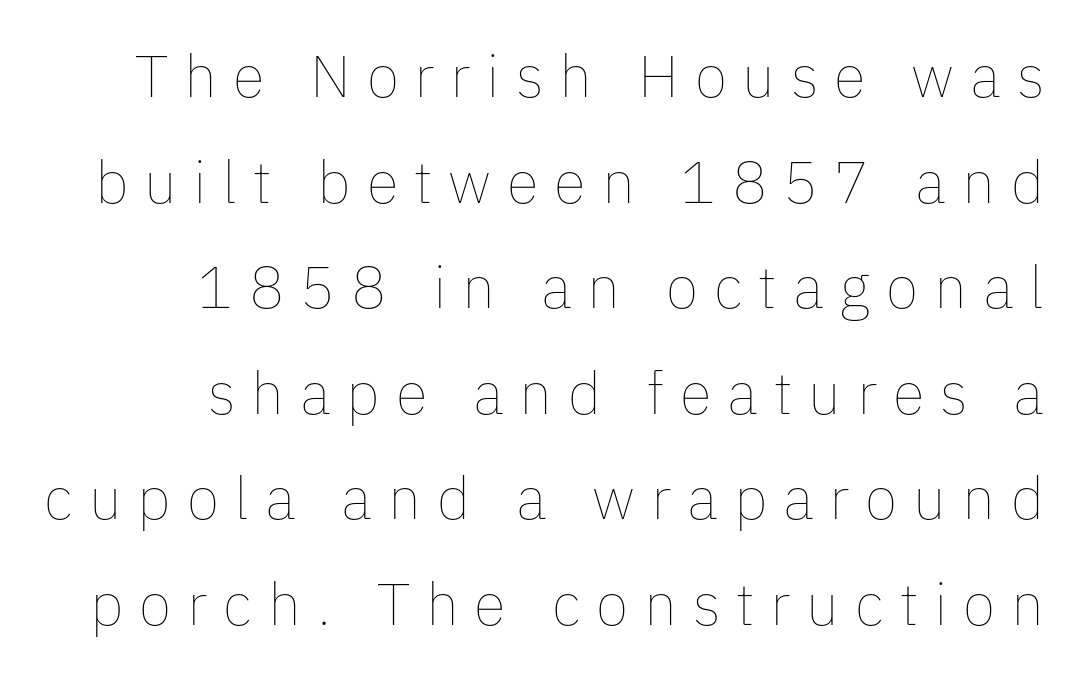
Posture: straight, roman, zero tilt. Weight: in the light-to-regular range. Does extra space separate the letters? Yes, quite a lot of it. Only glyphs here, with clear space below each row. Compared with a flush-left layout, this one pins lines to the opposite, right side.
